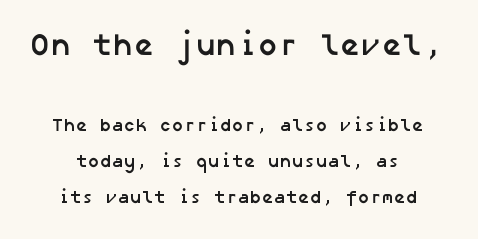
Q: Is the text bold? A: Yes.
Q: Is the typeface a serif or a sans-serif typeface? A: Sans-serif.
Q: Is the text underlined? A: No.
Q: Is the spacing between letters normal or unusually wide? A: Normal.
Q: Is the spacing between lines tight, normal or loose? A: Loose.
Q: Which block of text is set in a larger size, the first (top) or the second (bottom)? A: The first (top) one.
Q: Width (condensed, normal, or wide)? A: Normal.
Q: Stroke contrast? A: Low.
Q: x-height? A: Medium.
